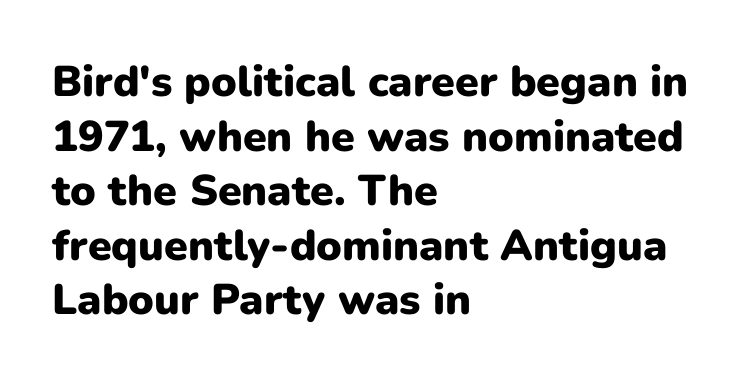
{"serif": "no", "italic": "no", "bold": "yes", "weight": "heavy", "width": "normal", "stroke_contrast": "low", "x_height": "medium", "monospaced": "no", "underline": "no", "align": "left", "line_spacing": "normal", "line_spacing_ratio": 1.27, "letter_spacing": "normal", "letter_spacing_em": 0.0, "glyph_px": 43}
